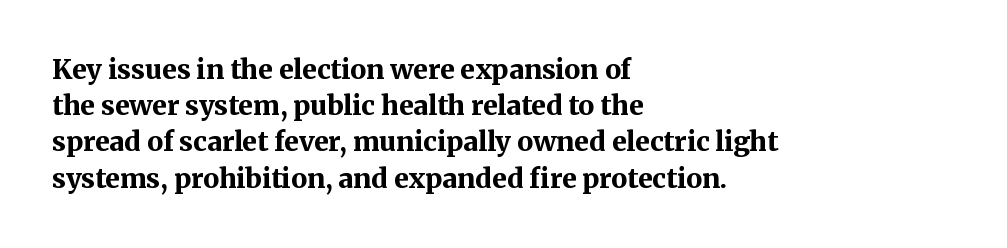
Q: Is the text bold? A: Yes.
Q: Is the text italic (slanted)? A: No, it is upright.
Q: Is the text underlined? A: No.
Q: How is the paragraph aligned? A: Left-aligned.
Q: Is the spacing between letters normal or unusually wide? A: Normal.
Q: Is the spacing between lines tight, normal or loose? A: Normal.
